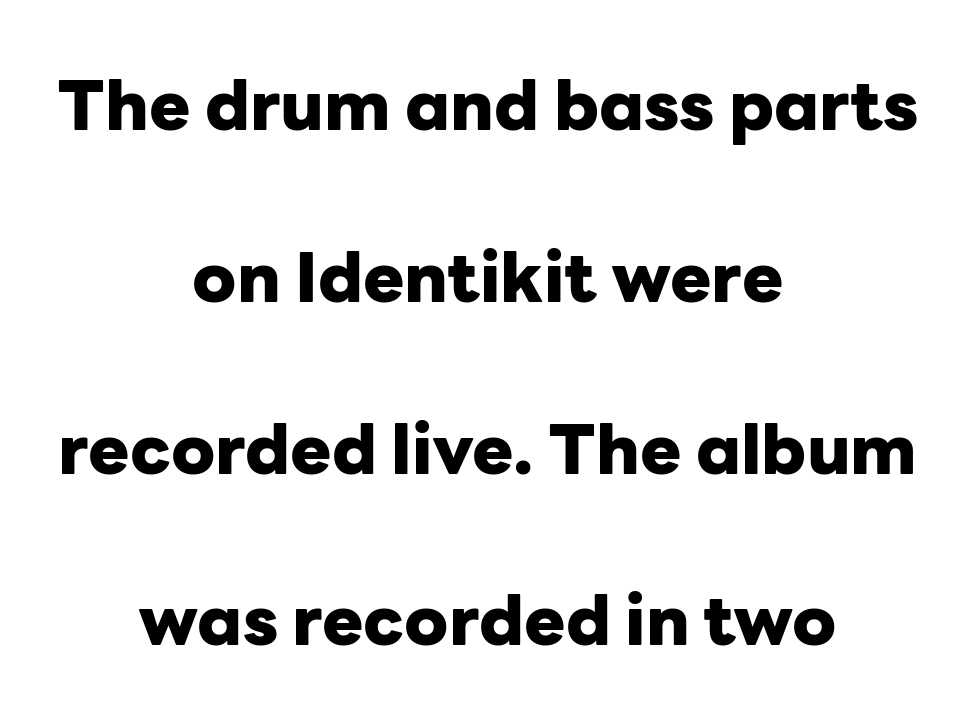
{"serif": "no", "italic": "no", "bold": "yes", "weight": "heavy", "width": "normal", "stroke_contrast": "low", "x_height": "medium", "monospaced": "no", "underline": "no", "align": "center", "line_spacing": "loose", "line_spacing_ratio": 2.49, "letter_spacing": "normal", "letter_spacing_em": 0.0, "glyph_px": 69}
